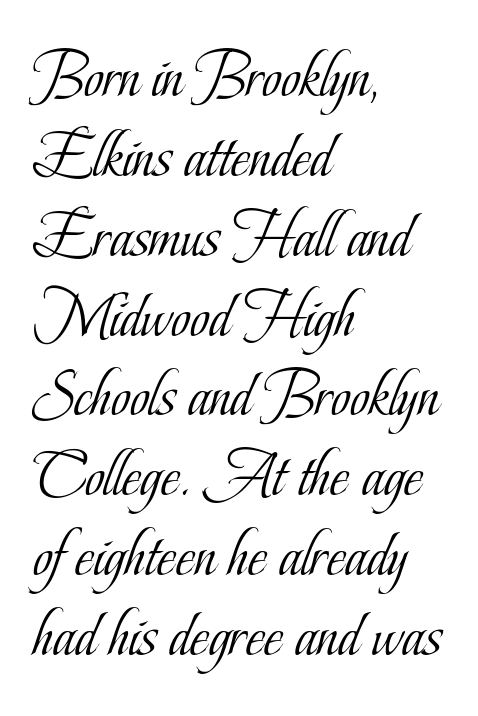
The image shows 66 px light, condensed serif type; set left-aligned, line spacing 1.21x, normal letter spacing, not underlined; low stroke contrast and a small x-height.
